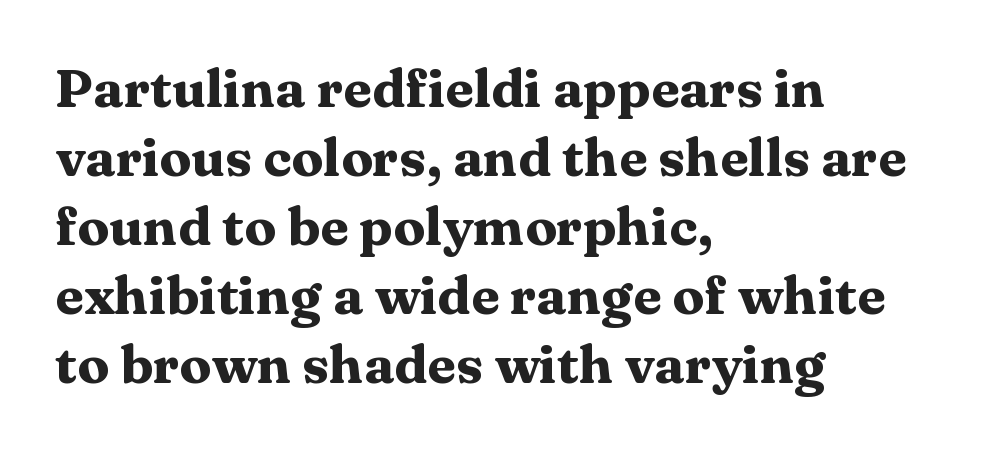
A serif font was chosen for this passage. Is the type bold? Yes — the strokes are clearly thick and heavy. Spacing between characters is what you'd get straight out of the box. You could not count columns in this text — the font is proportionally spaced. This is roman type, the default non-slanted kind. The typesetter chose a ragged-right arrangement here.
